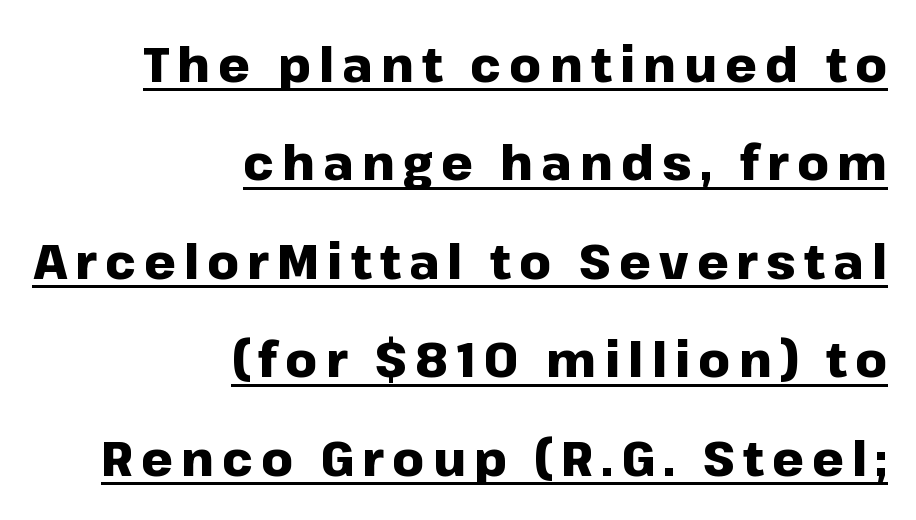
The image shows 49 px heavy sans-serif type, upright; set right-aligned, loose line spacing (2.01x), underlined; low stroke contrast and a medium x-height.
